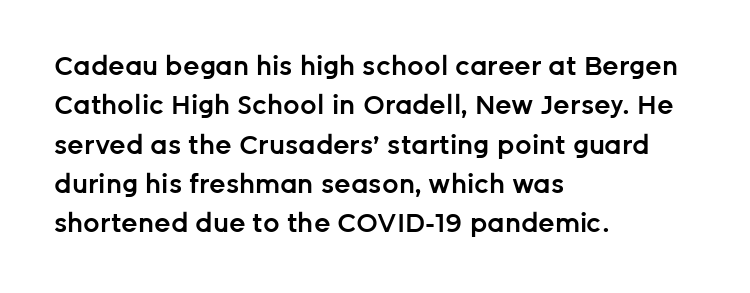
{"italic": "no", "bold": "semi", "underline": "no", "align": "left", "line_spacing": "normal", "line_spacing_ratio": 1.51, "letter_spacing": "normal", "letter_spacing_em": 0.0, "glyph_px": 26}
